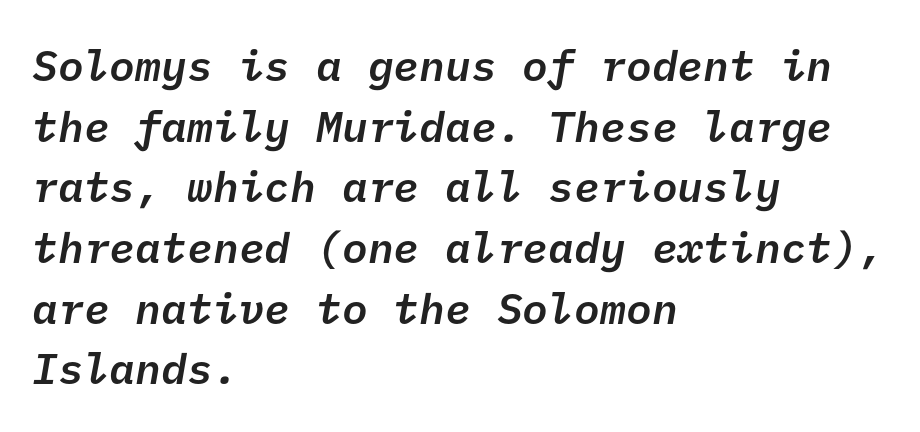
Q: Is the text bold? A: Semi-bold.
Q: Is the typeface a serif or a sans-serif typeface? A: Sans-serif.
Q: Is the text underlined? A: No.
Q: How is the paragraph aligned? A: Left-aligned.
Q: Is the spacing between letters normal or unusually wide? A: Normal.
Q: Is the spacing between lines tight, normal or loose? A: Normal.
Q: Width (condensed, normal, or wide)? A: Normal.
Q: Stroke contrast? A: Low.
Q: x-height? A: Medium.
